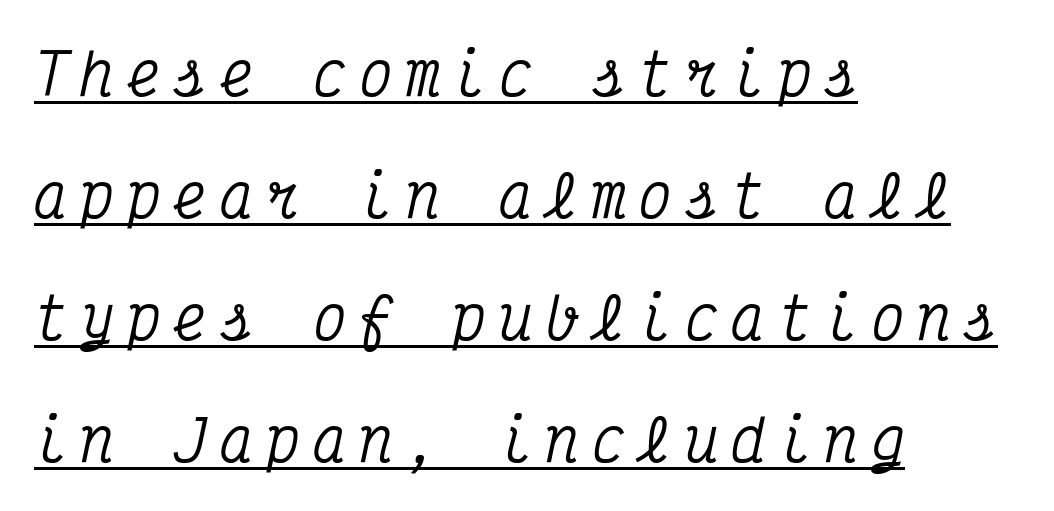
Q: Is the text italic (slanted)? A: Yes, it leans right by about 12 degrees.
Q: Is the typeface a serif or a sans-serif typeface? A: Serif.
Q: Is the text underlined? A: Yes.
Q: How is the paragraph aligned? A: Left-aligned.
Q: Is the spacing between letters normal or unusually wide? A: Unusually wide.
Q: Is the spacing between lines tight, normal or loose? A: Loose.
Q: Width (condensed, normal, or wide)? A: Condensed.
Q: Stroke contrast? A: Medium.
Q: x-height? A: Medium.
Q: Monospaced? A: Yes.
